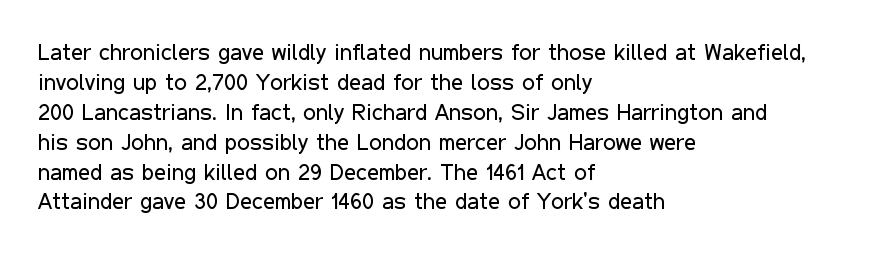
The lines are quadded left. The font sits on the lighter half of the weight spectrum, regular included. Tracking here is standard; glyphs follow each other at the usual distance. Italic? Not at all — the glyphs are vertical. Rule under the text: the space is simply empty.
